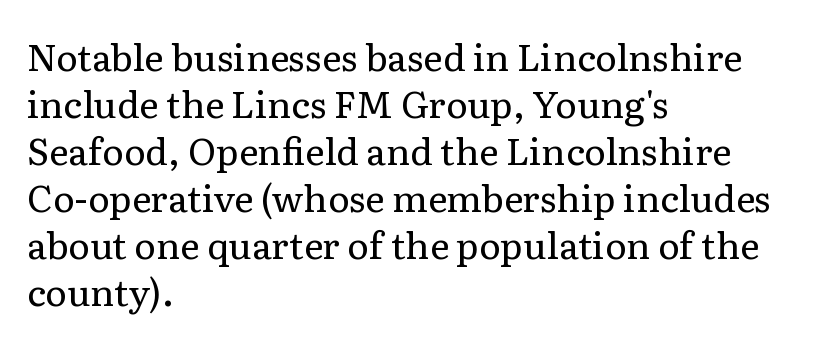
Characters follow at the spacing the type designer built in. On a weight scale, this lands at 450 or below. Where is the straight margin? On the left. The block of text has a typical density, with ordinary space between rows. You could not count columns in this text — the font is proportionally spaced.
